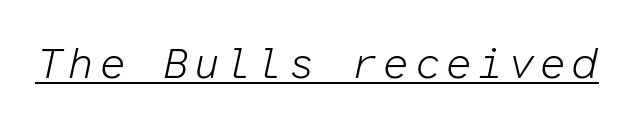
No chunkiness to these letters — they're not bold. Notice how the stems are inclined rather than vertical — that's the hallmark of italics. Spacing verdict: monospaced, one width for all characters. Each line of the rendering has a horizontal stroke beneath the glyphs.
